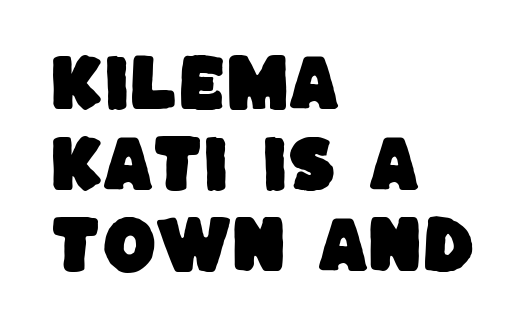
A typesetter would call this proportional, since set widths differ per character. Regarding leading, the lines here are spaced in the standard way. Words appear dense and cohesive because spacing is normal. Notice how the passage keeps a crisp vertical edge on the left only. The space directly below the letters is spotless. Nope, no serifs anywhere on these letters.
